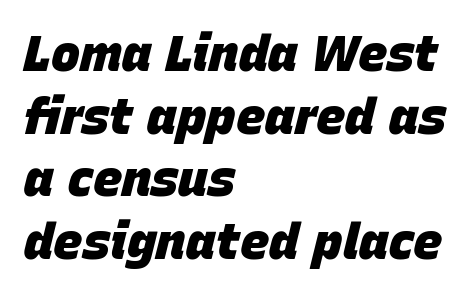
Line starts are locked; line ends wander. Whoever set this chose a conventional vertical rhythm. Character widths vary here, with narrow letters taking less room than wide ones. Beneath every word, the page is bare. What stands out about the letter spacing? Nothing — it is the standard amount. Does the lettering tilt? It does — this is italic.
